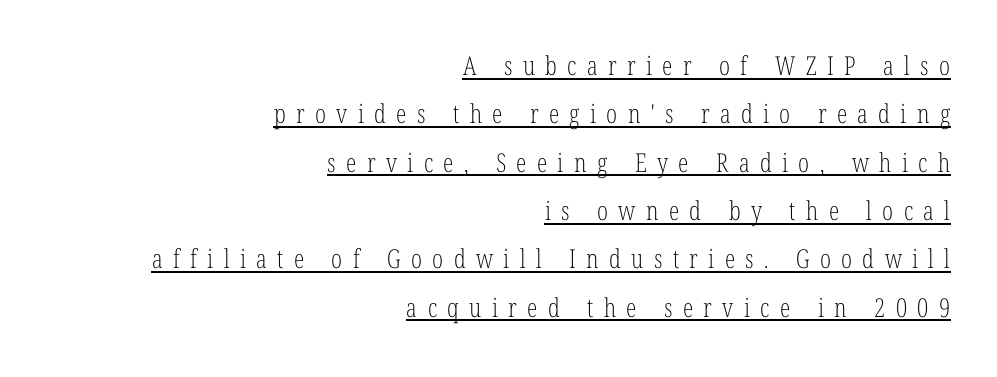
Notice how the stems are strictly vertical — no italics here. Tracking here is generous; glyphs stand well apart from one another. Right-aligned paragraph, ragged on the left. The strokes carry an ordinary text weight at most.
